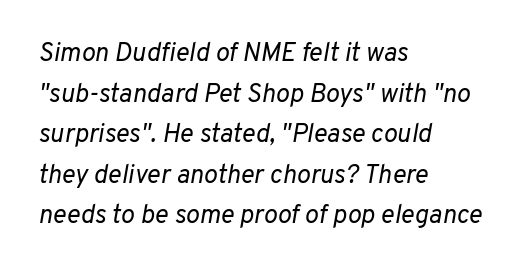
Q: Is the text bold? A: No.
Q: Is the text italic (slanted)? A: Yes, it leans right by about 10 degrees.
Q: Is the text underlined? A: No.
Q: How is the paragraph aligned? A: Left-aligned.
Q: Is the spacing between letters normal or unusually wide? A: Normal.
Q: Is the spacing between lines tight, normal or loose? A: Normal.
